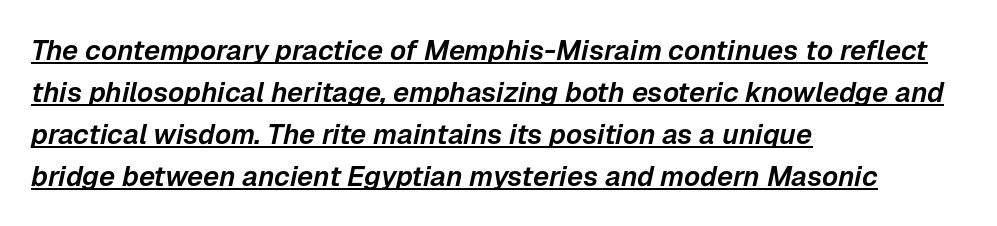
Underline: present. Nobody touched the tracking dial on this one. The ragged edge is on the right, which tells us the setting is flush left. Honestly, the row spacing looks completely unremarkable. In terms of posture, this sample is oblique. Here the designer chose a conventional face with non-uniform glyph widths.
